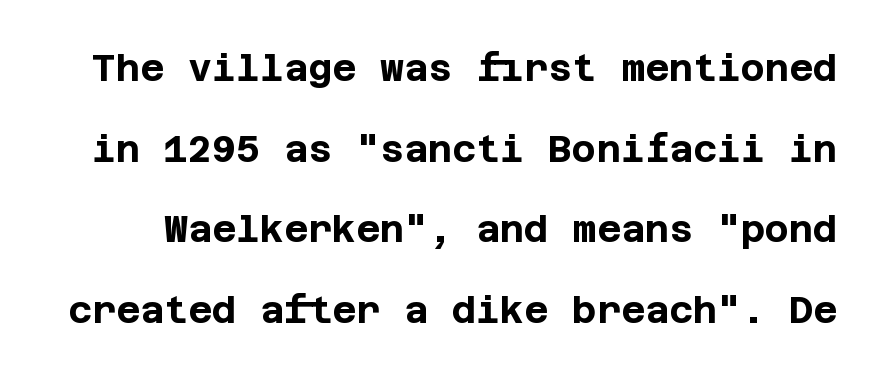
{"serif": "no", "italic": "no", "bold": "yes", "weight": "bold", "width": "normal", "stroke_contrast": "low", "x_height": "large", "underline": "no", "line_spacing": "loose", "line_spacing_ratio": 2.18, "letter_spacing": "normal", "letter_spacing_em": 0.0, "glyph_px": 37}
